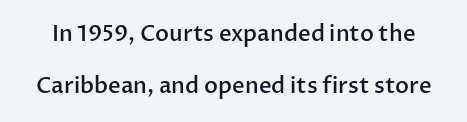
The image shows 22 px text type, upright; set loose line spacing (2.38x), normal letter spacing, not underlined.
